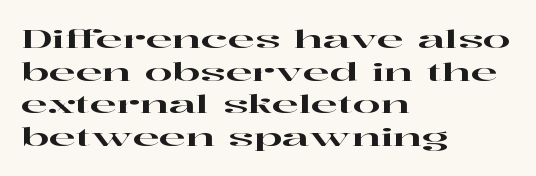
The image shows 25 px text type, upright; set left-aligned, normal line spacing (1.31x), normal letter spacing, not underlined.
